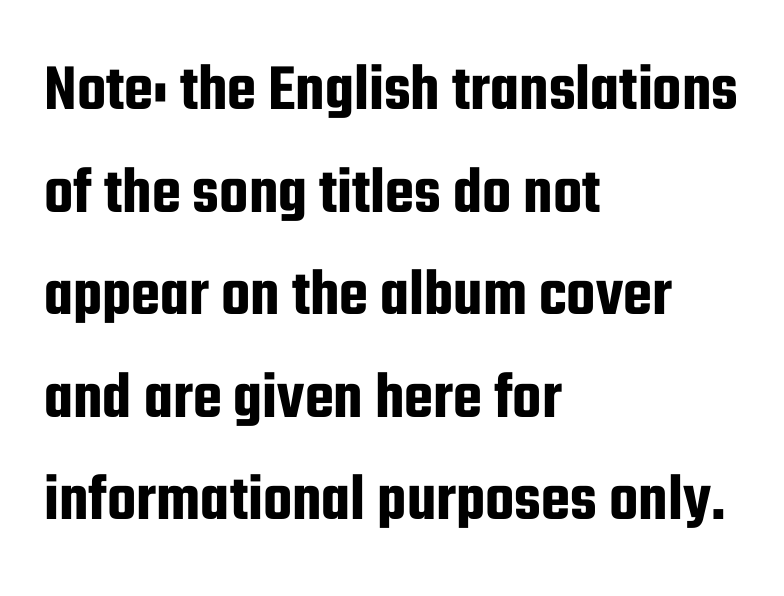
The image shows 67 px condensed sans-serif type, upright; set left-aligned, normal line spacing (1.53x), normal letter spacing, not underlined; low stroke contrast and a medium x-height.
